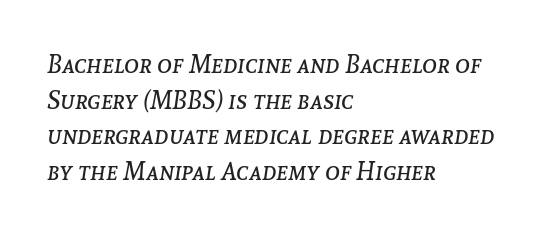
The image shows 25 px text type, italic (leaning right); set left-aligned, normal line spacing (1.43x), normal letter spacing, not underlined.
